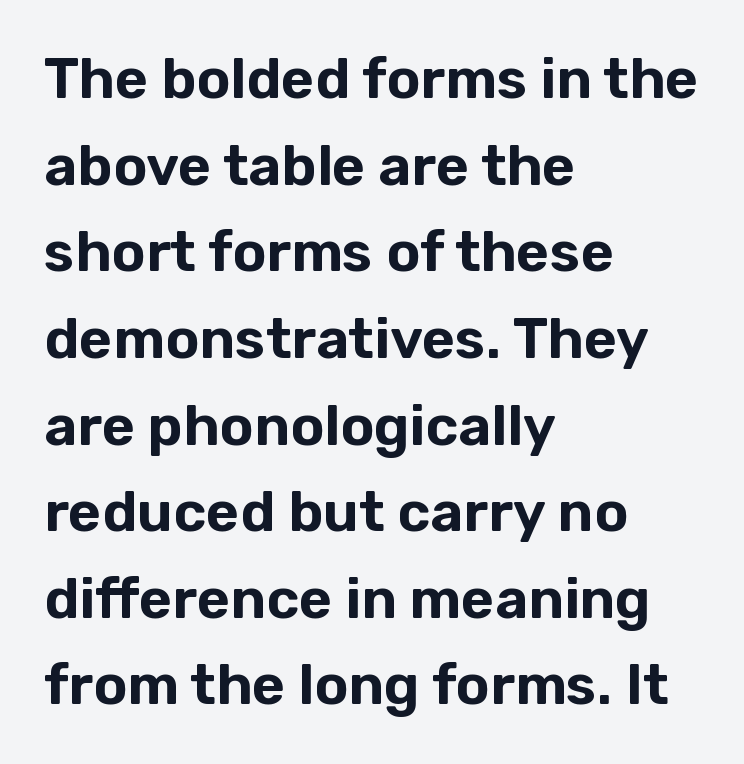
Q: Is the text italic (slanted)? A: No, it is upright.
Q: Is the typeface a serif or a sans-serif typeface? A: Sans-serif.
Q: Is the text underlined? A: No.
Q: How is the paragraph aligned? A: Left-aligned.
Q: Is the spacing between letters normal or unusually wide? A: Normal.
Q: Is the spacing between lines tight, normal or loose? A: Normal.
Q: Width (condensed, normal, or wide)? A: Normal.
Q: Stroke contrast? A: Low.
Q: x-height? A: Medium.
Q: Monospaced? A: No.
